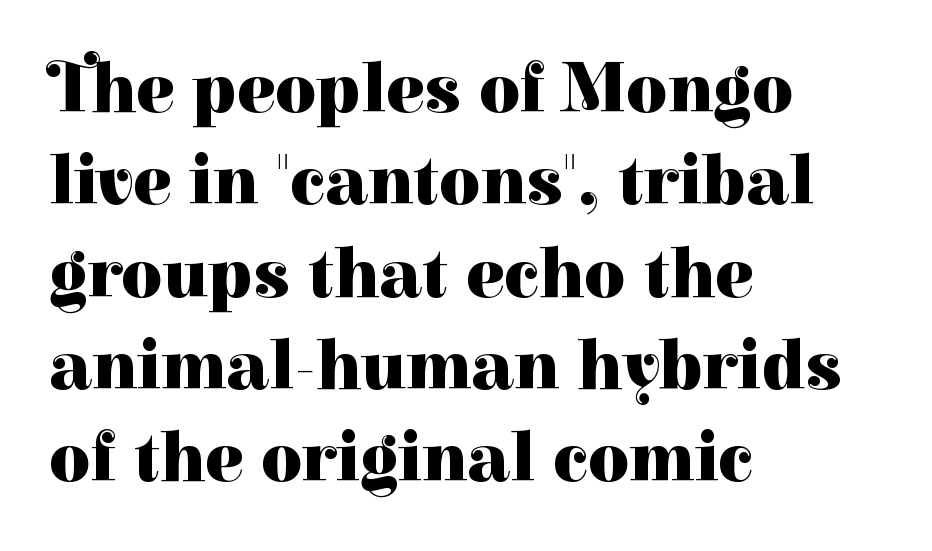
The image shows 71 px heavy serif type, upright; set left-aligned, normal line spacing (1.3x), normal letter spacing, not underlined; high stroke contrast and a medium x-height.
